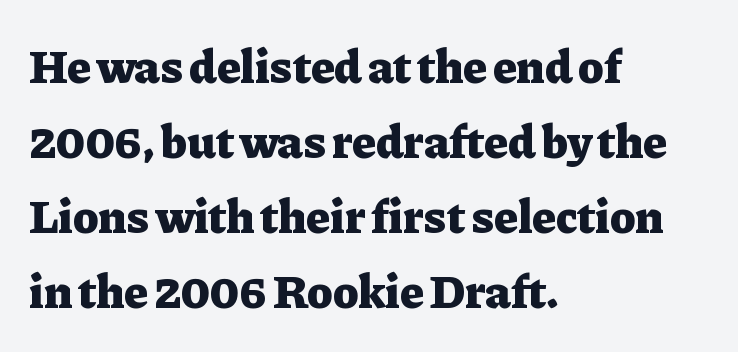
Whoever set this chose a conventional vertical rhythm. The rendering anchors every line to the left-hand side. Strokes here are thick enough to call this a true bold. Note: serifs present on the glyphs. Think of a printed novel: that variable character pitch is what you see here.
